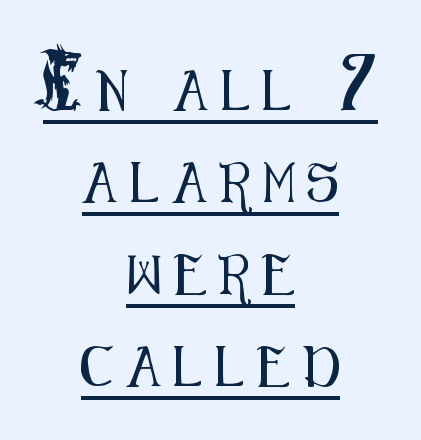
The font family rendered here belongs to the sans-serif group. Think of a printed novel: that variable character pitch is what you see here. The designer dialed line spacing up above the default. Both edges are ragged and mirror each other, which tells us the setting is centered.
